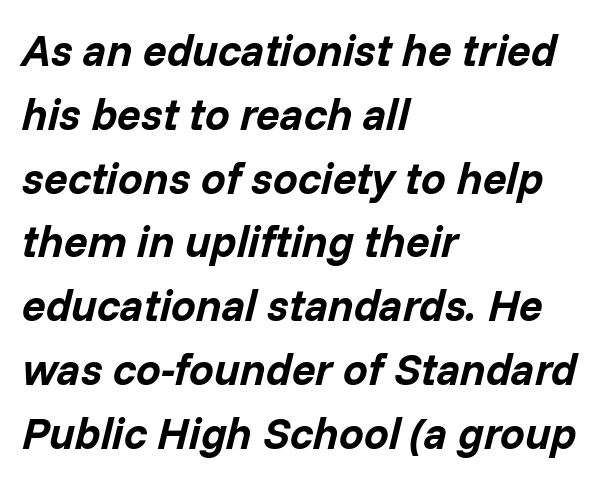
{"italic": "yes", "lean": "right", "slant_degrees": 14, "bold": "yes", "weight": "bold", "width": "normal", "stroke_contrast": "low", "x_height": "medium", "monospaced": "no", "underline": "no", "align": "left", "line_spacing": "normal", "line_spacing_ratio": 1.45, "letter_spacing": "normal", "letter_spacing_em": 0.0, "glyph_px": 44}
